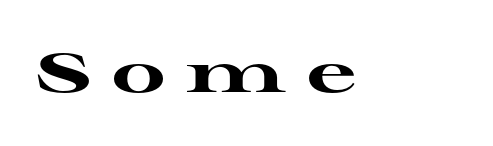
The image shows 55 px heavy, wide serif type, upright; set unusually wide letter spacing (+0.38 em), not underlined; high stroke contrast and a medium x-height.
